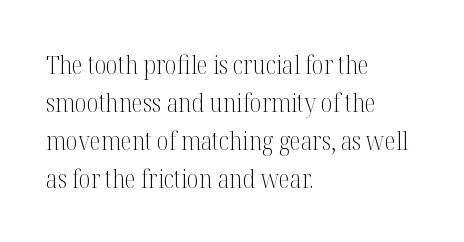
{"italic": "no", "bold": "no", "underline": "no", "align": "left", "line_spacing": "normal", "line_spacing_ratio": 1.46, "letter_spacing": "normal", "letter_spacing_em": 0.0, "glyph_px": 26}
